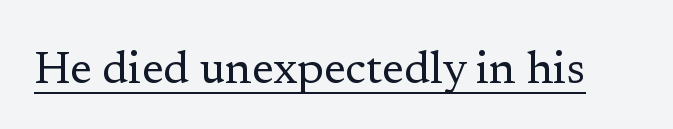
Is this a fixed-width face? No — the glyphs have proportional, varying widths. The rendering uses the underline text-decoration. The typesetting does not lean heavy: it is not bold. There is no visible air inserted between adjacent glyphs. Posture: straight, roman, zero tilt. Examine the stroke ends and you'll spot serifs.
